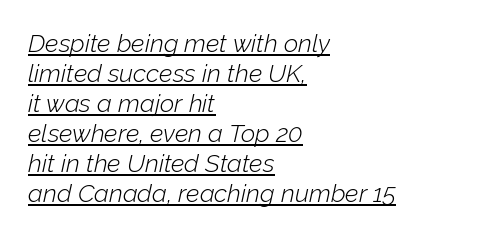
Q: Is the text bold? A: No.
Q: Is the text italic (slanted)? A: Yes, it leans right by about 12 degrees.
Q: Is the text underlined? A: Yes.
Q: How is the paragraph aligned? A: Left-aligned.
Q: Is the spacing between letters normal or unusually wide? A: Normal.
